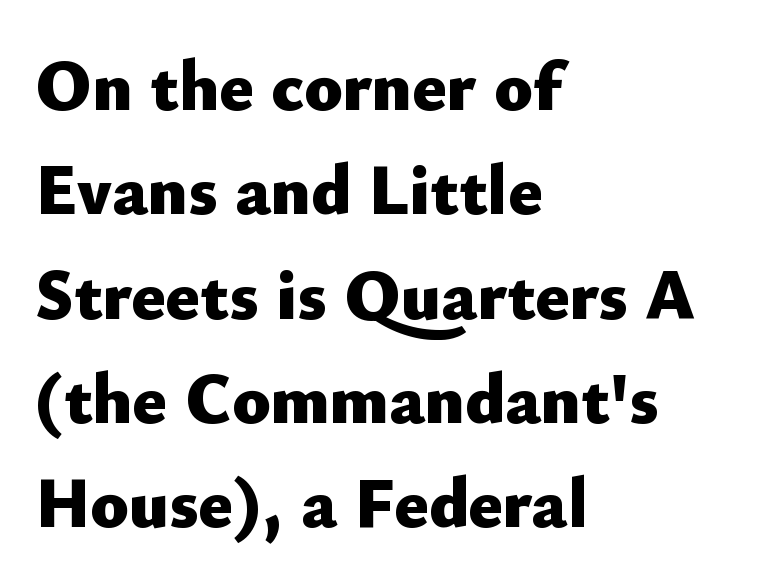
The image shows 71 px heavy sans-serif type, upright; set left-aligned, normal line spacing (1.47x), normal letter spacing, not underlined; low stroke contrast and a small x-height.
